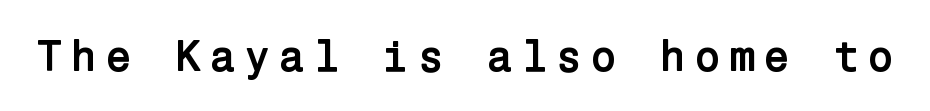
{"serif": "no", "italic": "no", "bold": "yes", "weight": "semibold", "width": "normal", "stroke_contrast": "low", "x_height": "medium", "underline": "no", "glyph_px": 44}
